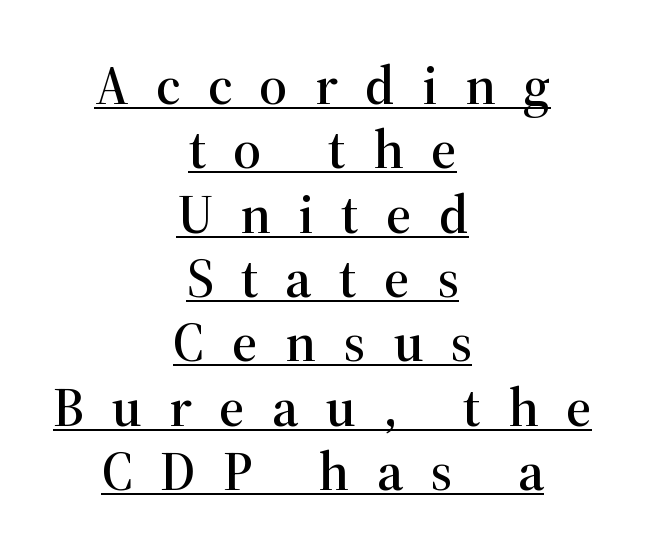
Q: Is the text italic (slanted)? A: No, it is upright.
Q: Is the typeface a serif or a sans-serif typeface? A: Serif.
Q: Is the text underlined? A: Yes.
Q: How is the paragraph aligned? A: Centered.
Q: Is the spacing between letters normal or unusually wide? A: Unusually wide.
Q: Width (condensed, normal, or wide)? A: Normal.
Q: Stroke contrast? A: High.
Q: x-height? A: Medium.
Q: Monospaced? A: No.
